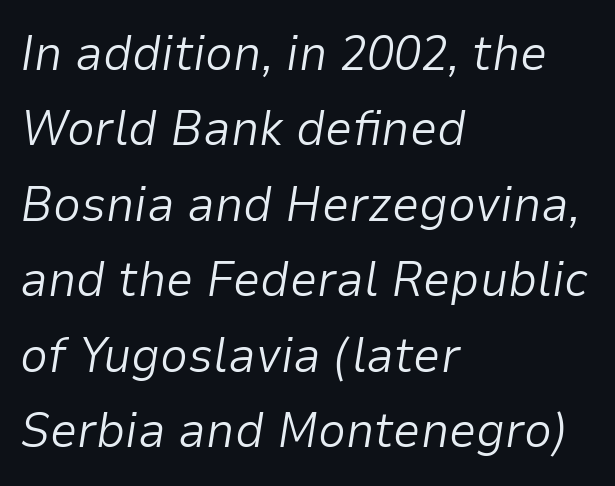
{"italic": "yes", "lean": "right", "slant_degrees": 9, "bold": "no", "weight": "light", "width": "normal", "stroke_contrast": "low", "x_height": "medium", "monospaced": "no", "underline": "no", "align": "left", "line_spacing": "normal", "line_spacing_ratio": 1.54, "letter_spacing": "normal", "letter_spacing_em": 0.0, "glyph_px": 49}
